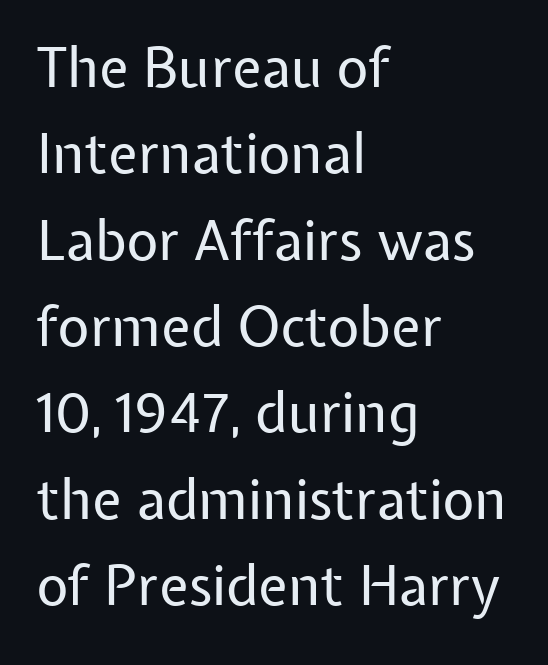
{"serif": "no", "italic": "no", "bold": "no", "weight": "regular", "width": "normal", "stroke_contrast": "low", "x_height": "medium", "monospaced": "no", "underline": "no", "align": "left", "line_spacing": "normal", "line_spacing_ratio": 1.57, "letter_spacing": "normal", "letter_spacing_em": 0.0, "glyph_px": 55}
